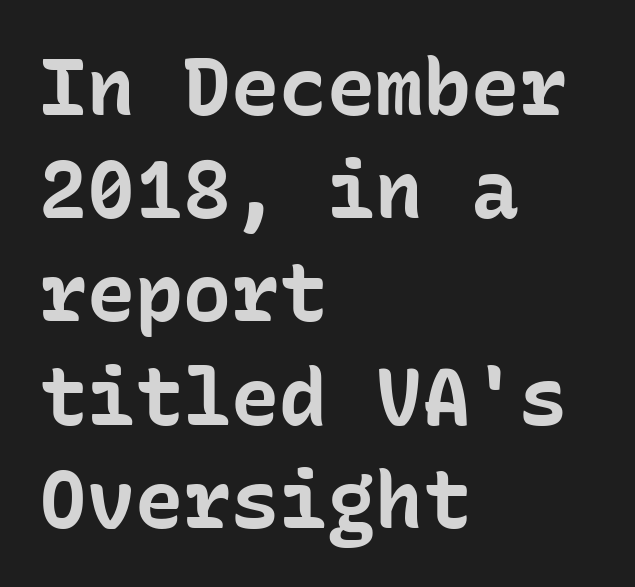
The image shows 80 px bold sans-serif type, upright, monospaced; set left-aligned, normal line spacing (1.29x), normal letter spacing, not underlined; low stroke contrast and a medium x-height.
